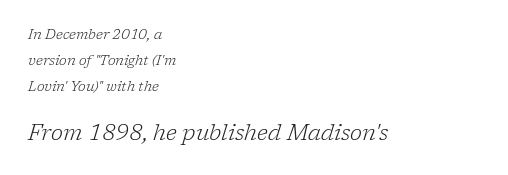
Q: Is the text bold? A: No.
Q: Is the text italic (slanted)? A: Yes, it leans right by about 17 degrees.
Q: Is the text underlined? A: No.
Q: How is the paragraph aligned? A: Left-aligned.
Q: Is the spacing between letters normal or unusually wide? A: Normal.
Q: Which block of text is set in a larger size, the first (top) or the second (bottom)? A: The second (bottom) one.
